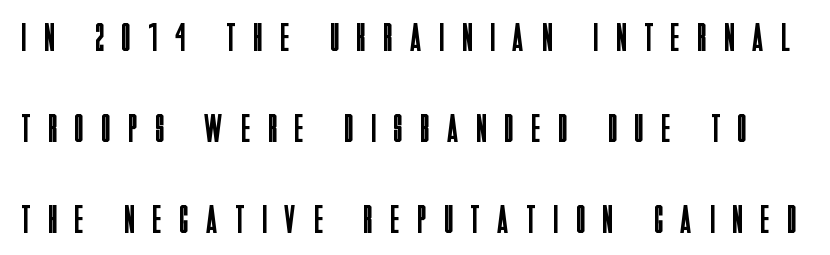
{"serif": "no", "italic": "no", "bold": "no", "weight": "regular", "width": "condensed", "stroke_contrast": "low", "x_height": "large", "monospaced": "no", "underline": "no", "line_spacing": "loose", "line_spacing_ratio": 2.27, "letter_spacing": "wide", "letter_spacing_em": 0.46, "glyph_px": 40}
